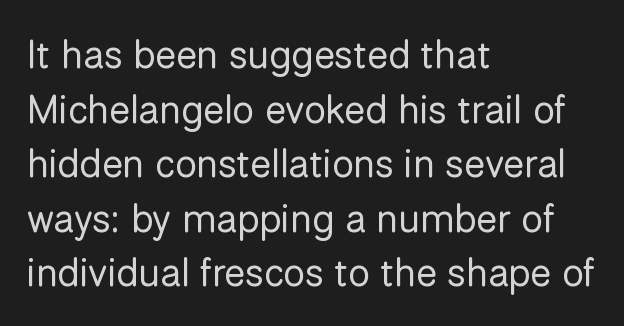
{"serif": "no", "italic": "no", "bold": "no", "weight": "regular", "width": "normal", "stroke_contrast": "low", "x_height": "medium", "monospaced": "no", "underline": "no", "align": "left", "line_spacing": "normal", "line_spacing_ratio": 1.4, "letter_spacing": "normal", "letter_spacing_em": 0.0, "glyph_px": 39}
